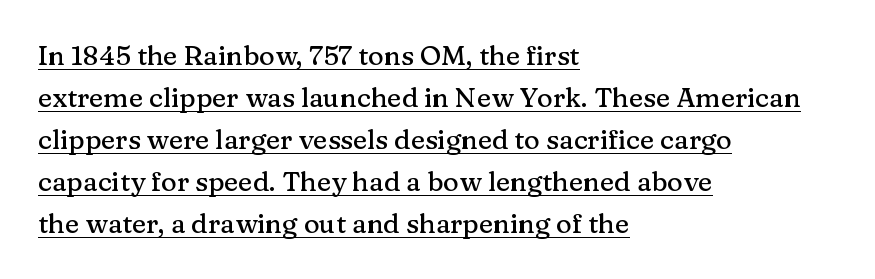
Q: Is the text italic (slanted)? A: No, it is upright.
Q: Is the text underlined? A: Yes.
Q: How is the paragraph aligned? A: Left-aligned.
Q: Is the spacing between letters normal or unusually wide? A: Normal.
Q: Is the spacing between lines tight, normal or loose? A: Normal.
